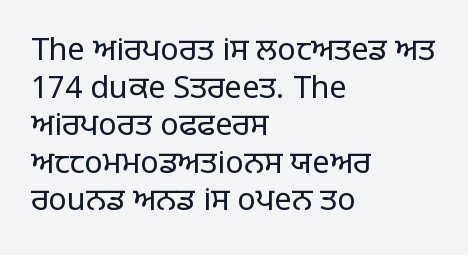
The image shows 31 px regular-weight sans-serif type, upright; set left-aligned, line spacing 1.21x, normal letter spacing, not underlined; low stroke contrast and a large x-height.
